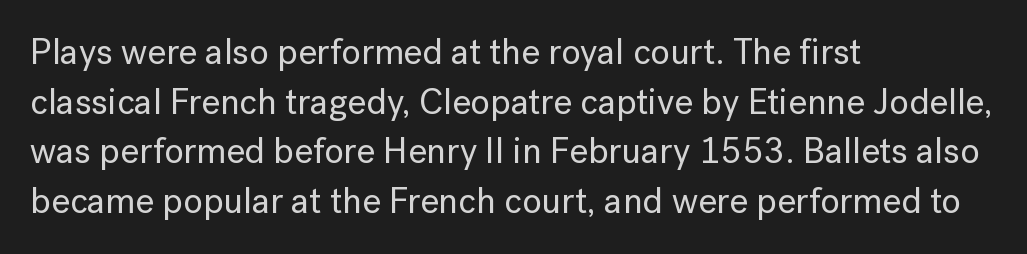
Q: Is the text italic (slanted)? A: No, it is upright.
Q: Is the typeface a serif or a sans-serif typeface? A: Sans-serif.
Q: Is the text underlined? A: No.
Q: How is the paragraph aligned? A: Left-aligned.
Q: Is the spacing between letters normal or unusually wide? A: Normal.
Q: Is the spacing between lines tight, normal or loose? A: Normal.
Q: Width (condensed, normal, or wide)? A: Normal.
Q: Stroke contrast? A: Low.
Q: x-height? A: Medium.
Q: Monospaced? A: No.
